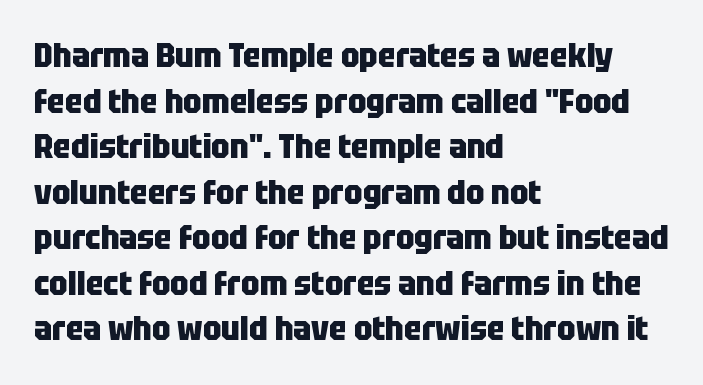
The image shows 33 px heavy, condensed sans-serif type, upright; set left-aligned, normal line spacing (1.38x), normal letter spacing, not underlined; low stroke contrast and a large x-height.
